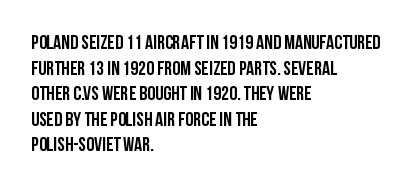
The image shows 20 px text type, upright; set left-aligned, normal line spacing (1.28x), normal letter spacing, not underlined.
